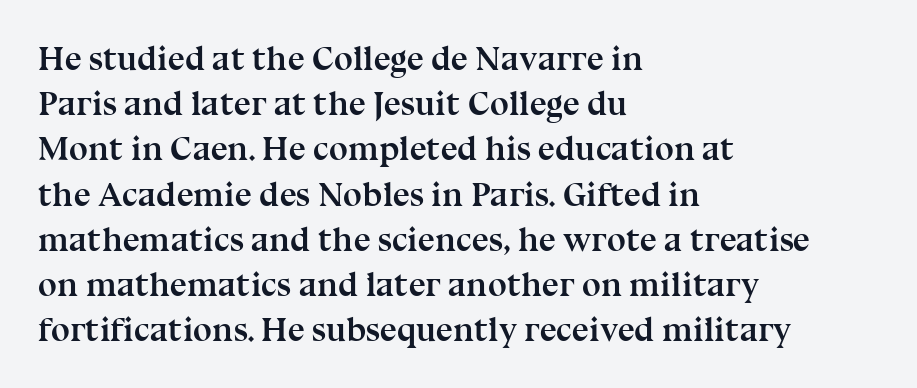
{"serif": "yes", "italic": "no", "bold": "yes", "weight": "semibold", "width": "normal", "stroke_contrast": "medium", "x_height": "medium", "monospaced": "no", "underline": "no", "align": "left", "line_spacing": "normal", "line_spacing_ratio": 1.33, "letter_spacing": "normal", "letter_spacing_em": 0.0, "glyph_px": 34}
